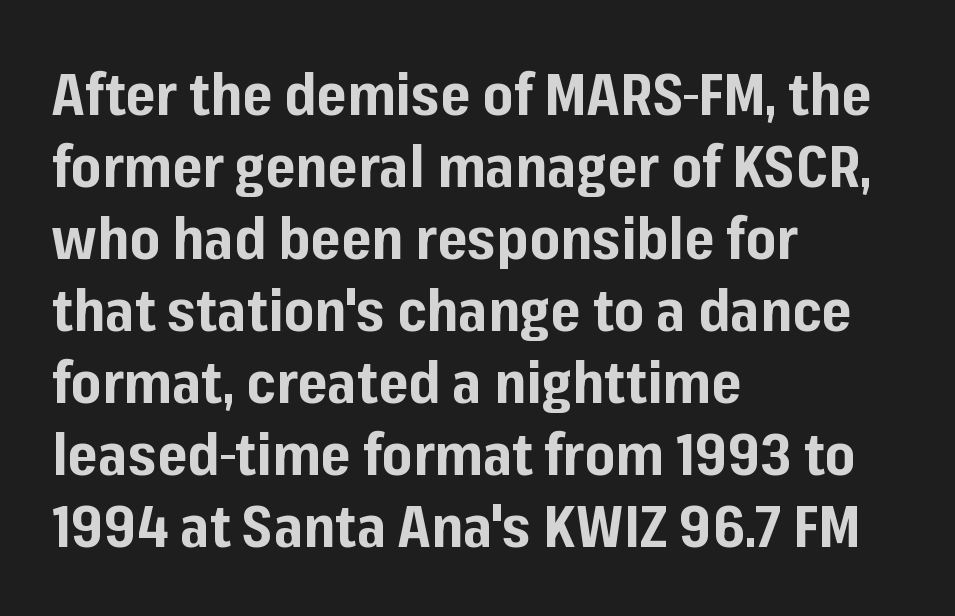
{"serif": "no", "italic": "no", "bold": "yes", "weight": "bold", "width": "normal", "stroke_contrast": "low", "x_height": "medium", "monospaced": "no", "underline": "no", "align": "left", "line_spacing_ratio": 1.24, "letter_spacing": "normal", "letter_spacing_em": 0.0, "glyph_px": 58}
